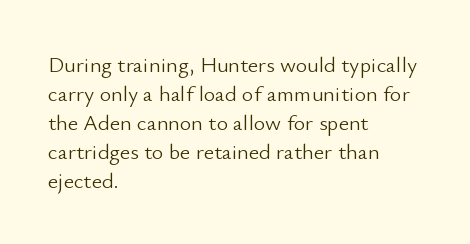
Tall strokes in this sample are plumb rather than angled. The passage shown has conventional tracking throughout. Every row of glyphs begins at an identical x-position on the left. A normal amount of white space separates one row of letters from the next. Type without underlining.
